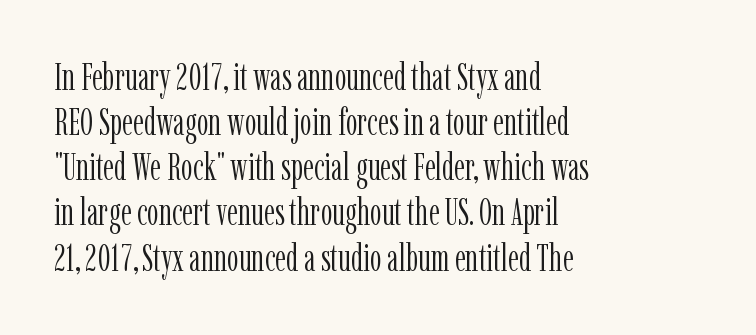
One-word summary of the alignment: left. Decoration check: the copy has no underline. Stroke terminals: seriffed. This is roman type, the default non-slanted kind. Inter-character spacing is left at the font's built-in metrics. These lines are rendered in a variable-pitch font.
